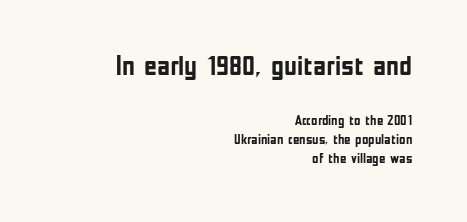
{"serif": "no", "italic": "no", "bold": "yes", "weight": "semibold", "width": "condensed", "stroke_contrast": "low", "x_height": "medium", "monospaced": "no", "underline": "no", "align": "right", "line_spacing": "normal", "line_spacing_ratio": 1.35, "letter_spacing": "normal", "letter_spacing_em": 0.0, "larger_block": "first", "size_ratio": 2.0, "glyph_px": 28}
